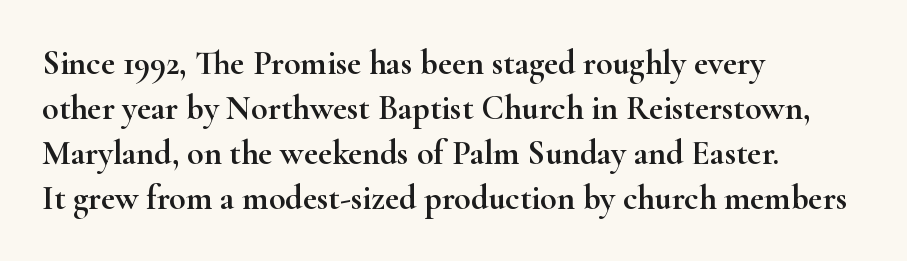
A normal amount of white space separates one row of letters from the next. Varying glyph widths throughout — classic text-font behaviour. Look at the tracking — it's just the regular setting, nothing added. This rendering features lettering with no underline. This sample is left-justified, so line endings fall wherever the words run out.
